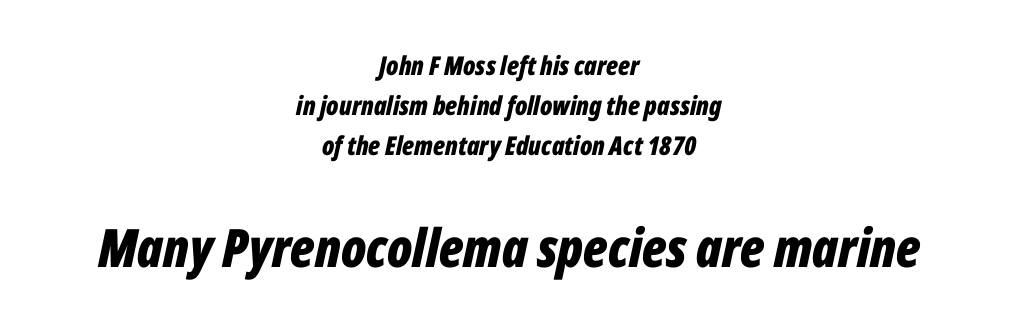
{"italic": "yes", "lean": "right", "slant_degrees": 12, "bold": "yes", "weight": "bold", "width": "condensed", "stroke_contrast": "low", "x_height": "medium", "monospaced": "no", "underline": "no", "align": "center", "line_spacing": "normal", "line_spacing_ratio": 1.54, "letter_spacing": "normal", "letter_spacing_em": 0.0, "larger_block": "second", "size_ratio": 2.04, "glyph_px": 53}
